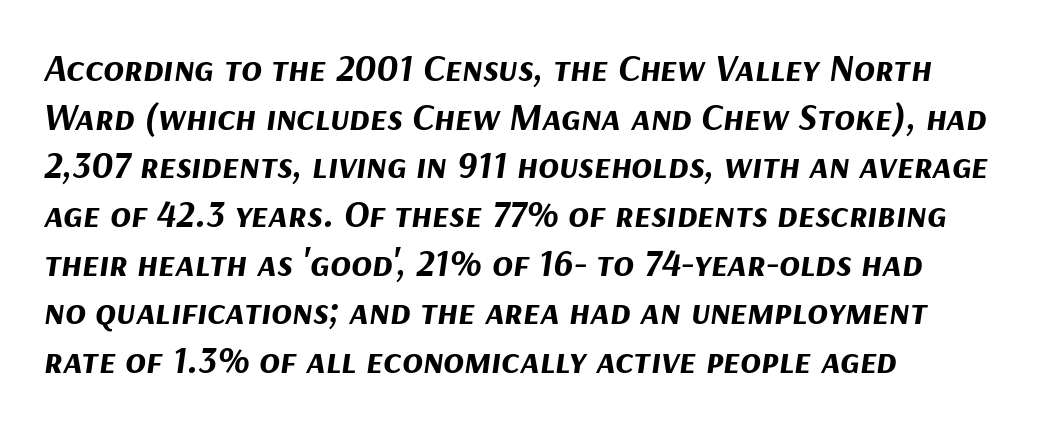
Q: Is the text bold? A: Yes.
Q: Is the text italic (slanted)? A: Yes, it leans right by about 9 degrees.
Q: Is the text underlined? A: No.
Q: How is the paragraph aligned? A: Left-aligned.
Q: Is the spacing between letters normal or unusually wide? A: Normal.
Q: Is the spacing between lines tight, normal or loose? A: Normal.
Q: Width (condensed, normal, or wide)? A: Normal.
Q: Stroke contrast? A: Medium.
Q: x-height? A: Medium.
Q: Monospaced? A: No.
